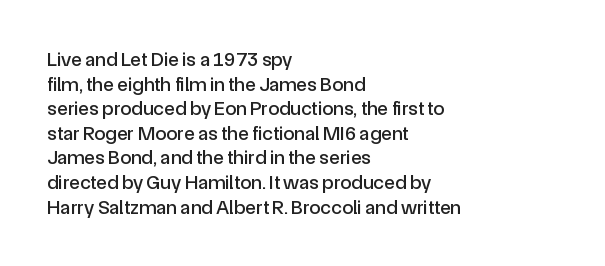
Q: Is the text italic (slanted)? A: No, it is upright.
Q: Is the text underlined? A: No.
Q: How is the paragraph aligned? A: Left-aligned.
Q: Is the spacing between letters normal or unusually wide? A: Normal.
